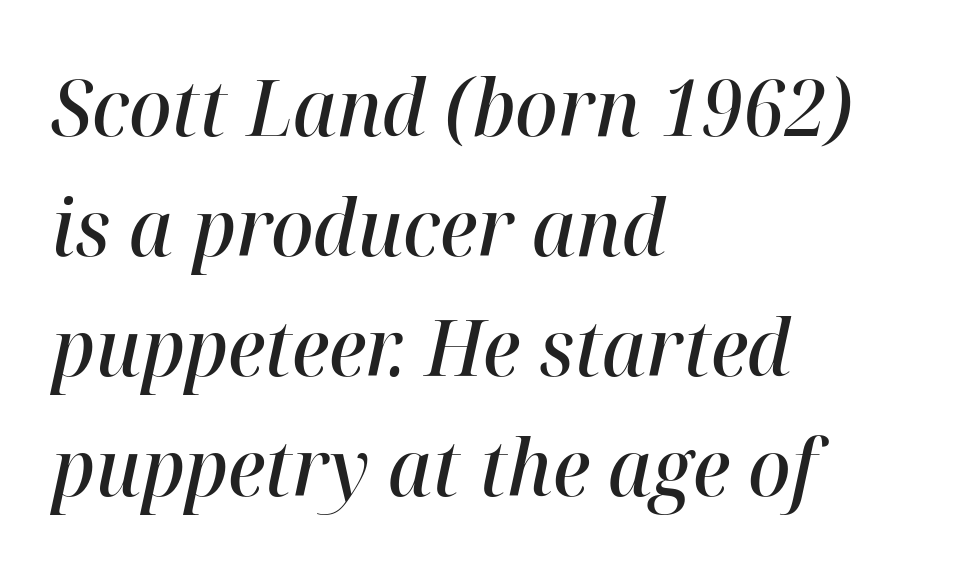
Italic? Definitely — the glyphs are oblique. The words here are not underlined. The rendering uses a moderate line-height, typical for paragraphs. These lines carry some extra weight — a demibold, not a full bold. How are the letters spaced? Ordinarily, with no added tracking.
